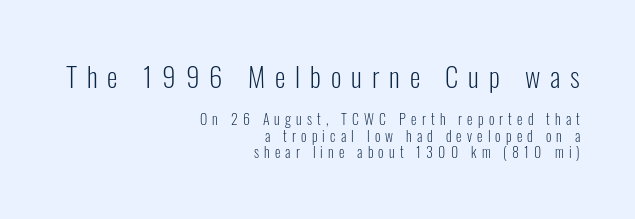
Q: Is the text bold? A: No.
Q: Is the text italic (slanted)? A: No, it is upright.
Q: Is the text underlined? A: No.
Q: How is the paragraph aligned? A: Right-aligned.
Q: Is the spacing between letters normal or unusually wide? A: Unusually wide.
Q: Which block of text is set in a larger size, the first (top) or the second (bottom)? A: The first (top) one.
